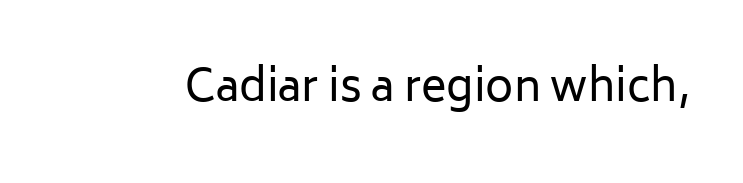
The glyphs in this specimen are sans serif. This is roman type, the default non-slanted kind. Stems and bowls with no extra thickness — not bold. Honestly, the letter spacing is just normal — you wouldn't notice it. The face used here is proportionally spaced, like ordinary book or web type.
